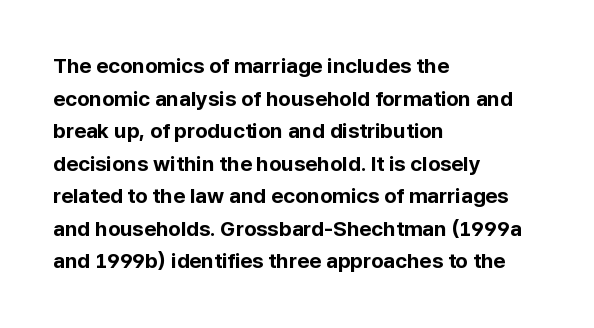
The rendering anchors every line to the left-hand side. In terms of posture, this sample is upright. This sample uses plain, unmodified letter spacing. The gap between lines stays unmarked.
